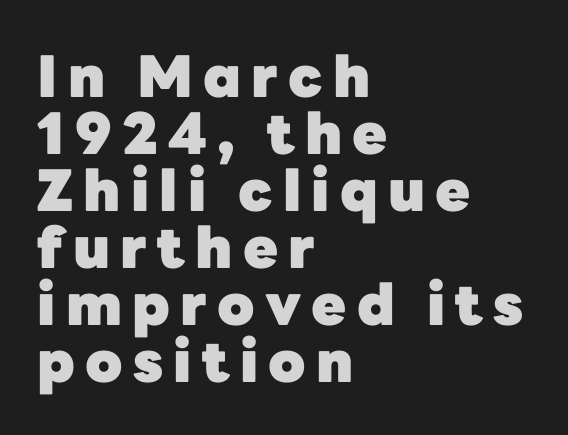
Q: Is the text bold? A: Yes.
Q: Is the text italic (slanted)? A: No, it is upright.
Q: Is the typeface a serif or a sans-serif typeface? A: Sans-serif.
Q: Is the text underlined? A: No.
Q: How is the paragraph aligned? A: Left-aligned.
Q: Is the spacing between lines tight, normal or loose? A: Tight.
Q: Width (condensed, normal, or wide)? A: Normal.
Q: Stroke contrast? A: Low.
Q: x-height? A: Medium.
Q: Monospaced? A: No.
